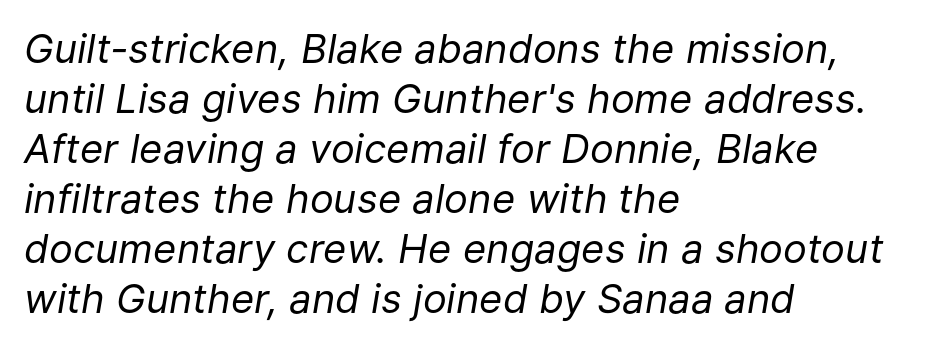
{"italic": "yes", "lean": "right", "slant_degrees": 9, "bold": "no", "weight": "regular", "width": "normal", "stroke_contrast": "low", "x_height": "medium", "monospaced": "no", "underline": "no", "align": "left", "line_spacing": "normal", "line_spacing_ratio": 1.25, "letter_spacing": "normal", "letter_spacing_em": 0.0, "glyph_px": 40}
